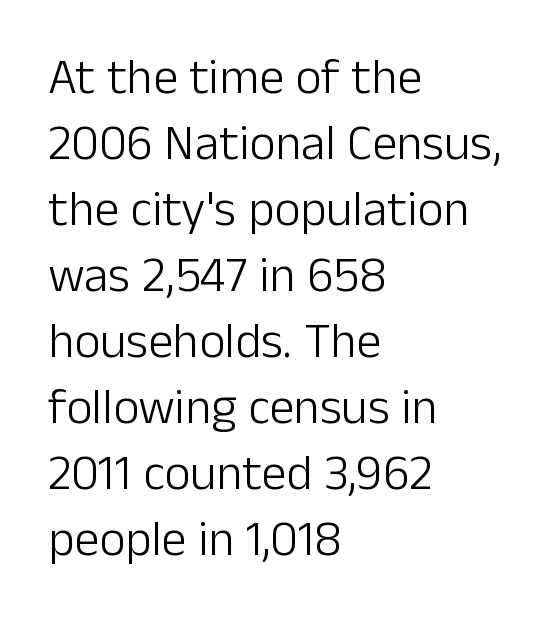
{"serif": "no", "italic": "no", "bold": "no", "weight": "light", "width": "normal", "stroke_contrast": "low", "x_height": "medium", "monospaced": "no", "underline": "no", "align": "left", "line_spacing": "normal", "line_spacing_ratio": 1.32, "letter_spacing": "normal", "letter_spacing_em": 0.0, "glyph_px": 50}
